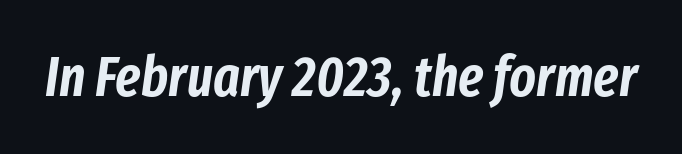
{"italic": "yes", "lean": "right", "slant_degrees": 8, "width": "condensed", "stroke_contrast": "low", "x_height": "medium", "monospaced": "no", "underline": "no", "letter_spacing": "normal", "letter_spacing_em": 0.0, "glyph_px": 56}
